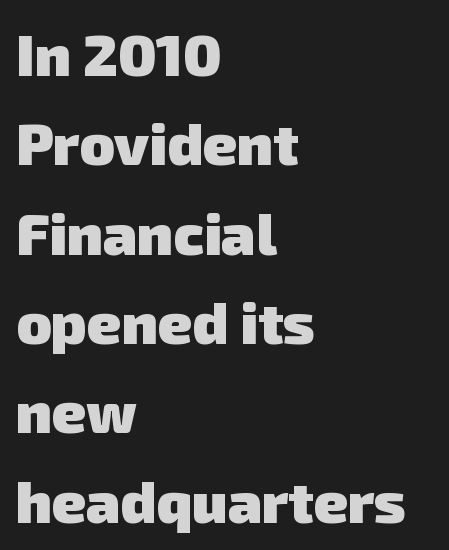
{"serif": "no", "bold": "yes", "weight": "heavy", "width": "normal", "stroke_contrast": "low", "x_height": "medium", "monospaced": "no", "underline": "no", "align": "left", "line_spacing": "normal", "line_spacing_ratio": 1.54, "letter_spacing": "normal", "letter_spacing_em": 0.0, "glyph_px": 58}
